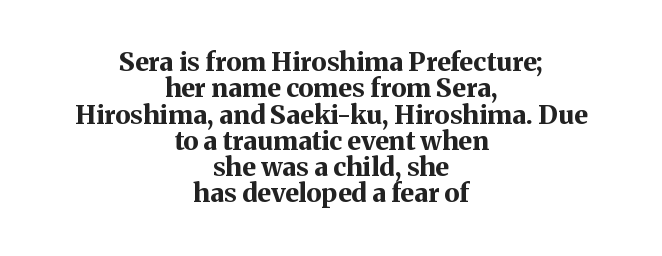
Q: Is the text bold? A: Yes.
Q: Is the text italic (slanted)? A: No, it is upright.
Q: Is the text underlined? A: No.
Q: How is the paragraph aligned? A: Centered.
Q: Is the spacing between letters normal or unusually wide? A: Normal.
Q: Is the spacing between lines tight, normal or loose? A: Tight.
